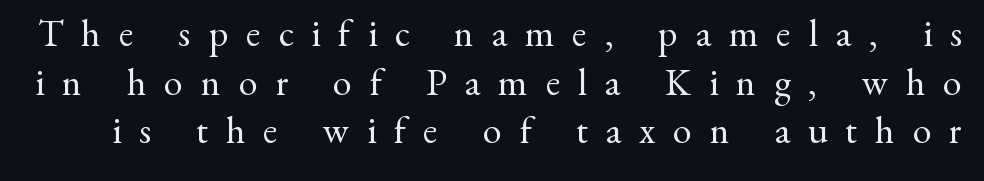
{"serif": "yes", "italic": "no", "bold": "no", "weight": "regular", "width": "normal", "stroke_contrast": "medium", "x_height": "small", "monospaced": "no", "underline": "no", "line_spacing": "normal", "line_spacing_ratio": 1.28, "letter_spacing": "wide", "letter_spacing_em": 0.47, "glyph_px": 38}
